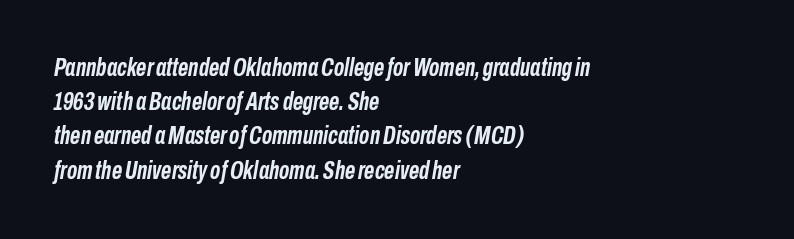
The image shows 25 px bold type, italic (leaning right); set left-aligned, normal line spacing (1.37x), normal letter spacing, not underlined.
